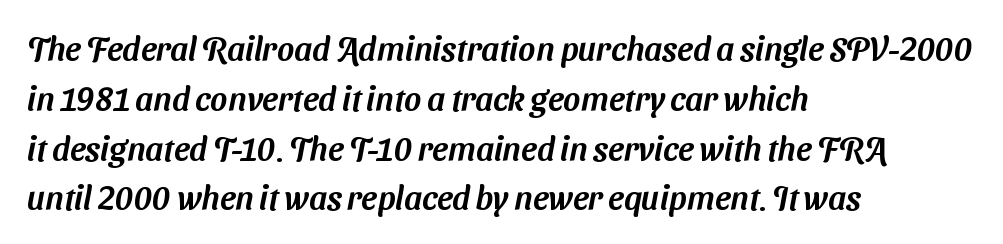
The passage is arranged the way most books set body copy — flush left. Default kerning and tracking; the words read as compact shapes. Varying glyph widths throughout — classic text-font behaviour. This sample keeps an unexceptional amount of space between lines.
